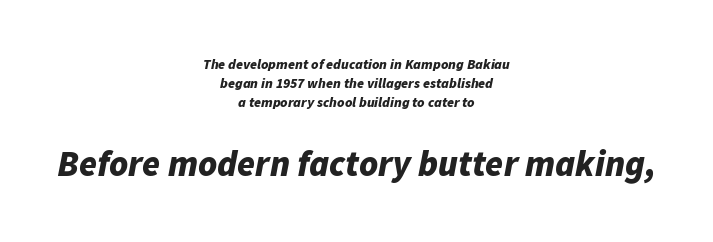
An italicized treatment has been applied to the whole sample. Does the leading feel generous? No, just average. Typeset on center — no edge is straight. Is this a fixed-width face? No — the glyphs have proportional, varying widths.
